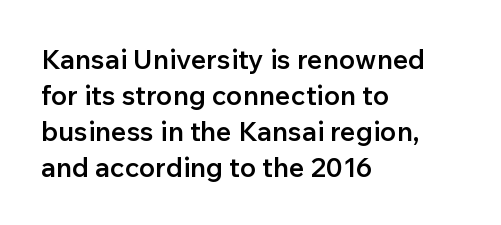
The image shows 27 px text type, upright; set left-aligned, normal line spacing (1.33x), normal letter spacing, not underlined.
